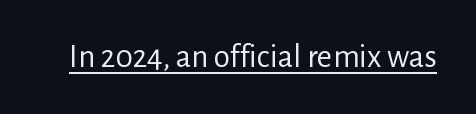
The image shows 33 px regular-weight sans-serif type, upright; set normal letter spacing, underlined; low stroke contrast and a medium x-height.
